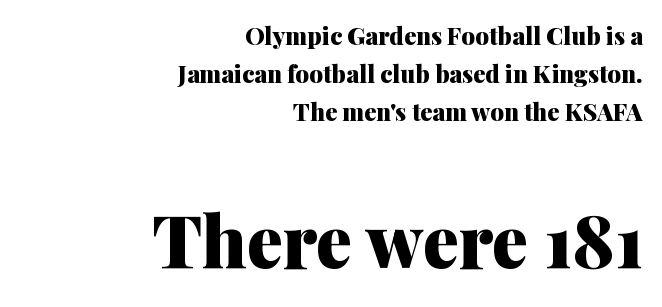
{"serif": "yes", "italic": "no", "bold": "yes", "weight": "heavy", "width": "normal", "stroke_contrast": "medium", "x_height": "medium", "monospaced": "no", "underline": "no", "align": "right", "line_spacing": "normal", "line_spacing_ratio": 1.58, "letter_spacing": "normal", "letter_spacing_em": 0.0, "larger_block": "second", "size_ratio": 3.0, "glyph_px": 72}
